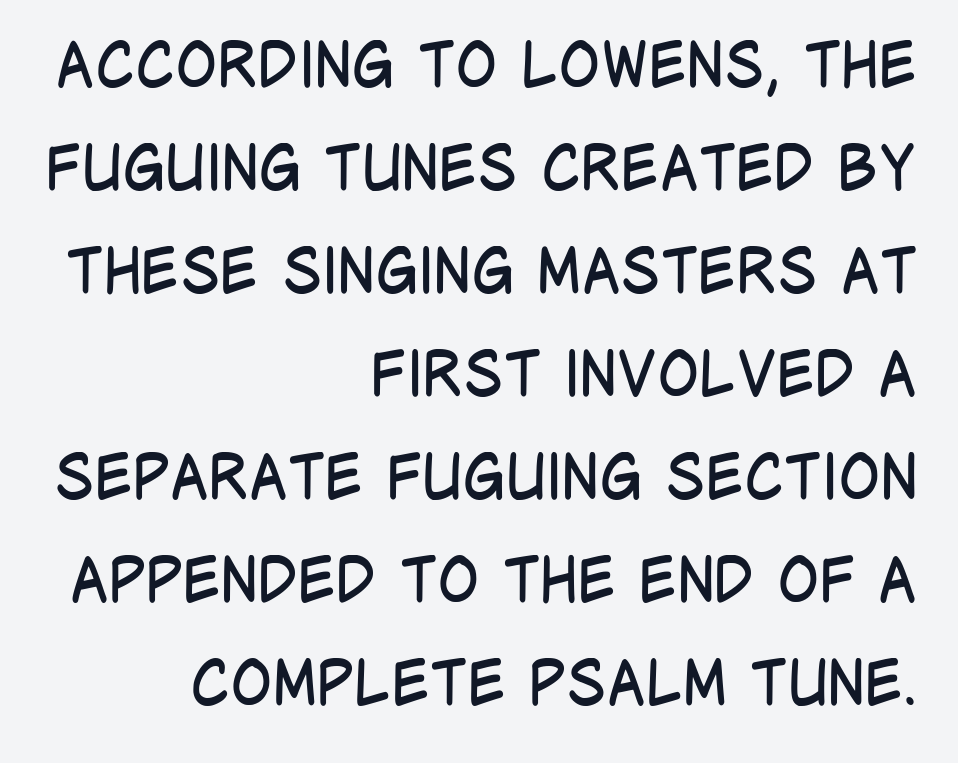
Q: Is the text bold? A: No.
Q: Is the text italic (slanted)? A: No, it is upright.
Q: Is the typeface a serif or a sans-serif typeface? A: Sans-serif.
Q: Is the text underlined? A: No.
Q: How is the paragraph aligned? A: Right-aligned.
Q: Is the spacing between letters normal or unusually wide? A: Normal.
Q: Is the spacing between lines tight, normal or loose? A: Normal.
Q: Width (condensed, normal, or wide)? A: Condensed.
Q: Stroke contrast? A: Low.
Q: x-height? A: Large.
Q: Monospaced? A: No.
